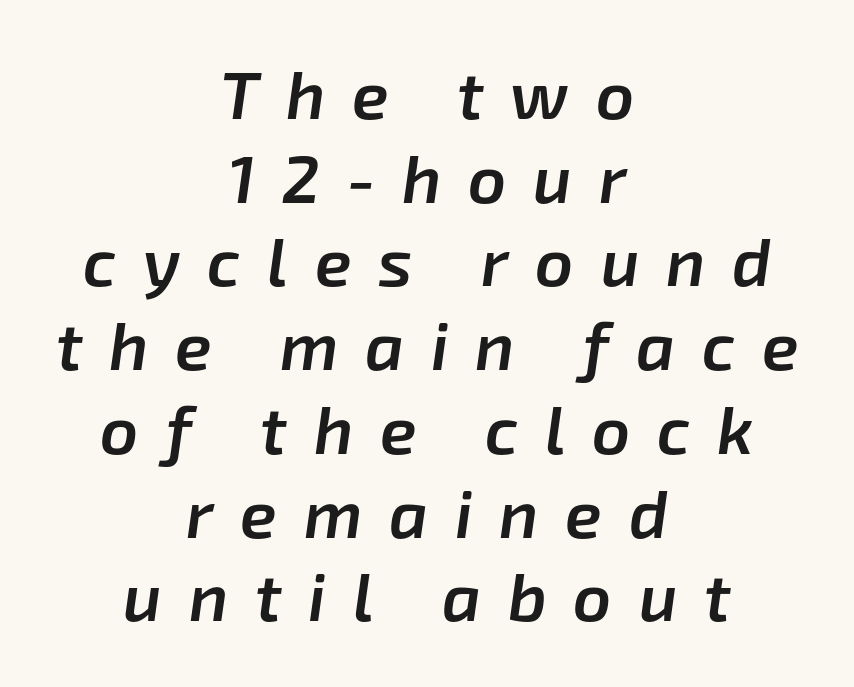
The image shows 67 px semibold type, italic (leaning right); set centered, normal line spacing (1.25x), unusually wide letter spacing (+0.4 em), not underlined; low stroke contrast and a medium x-height.
